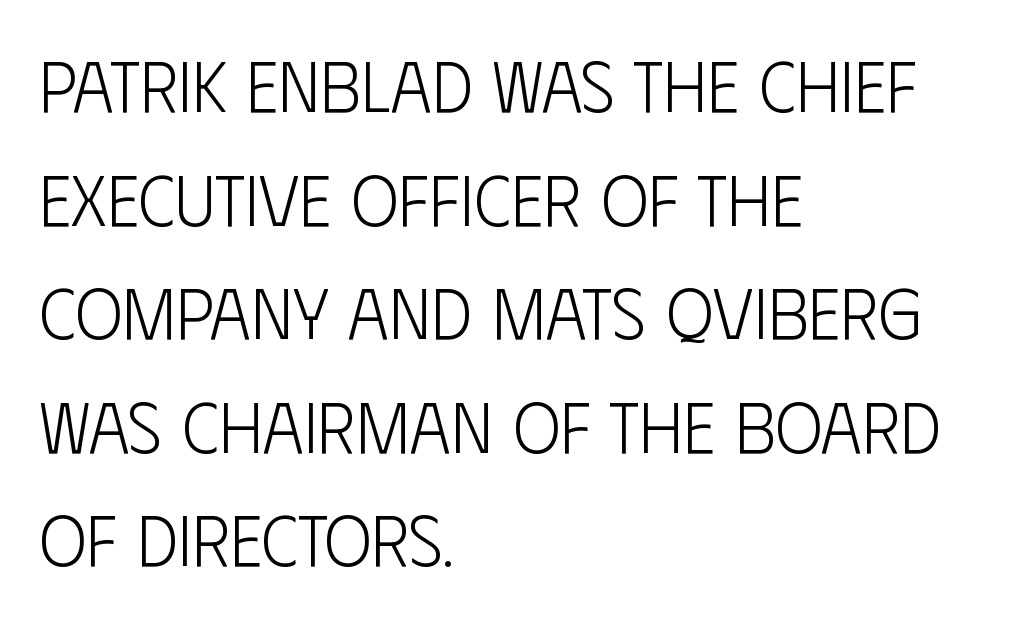
The image shows 71 px light, condensed sans-serif type, upright; set left-aligned, normal line spacing (1.6x), normal letter spacing, not underlined; low stroke contrast and a large x-height.
